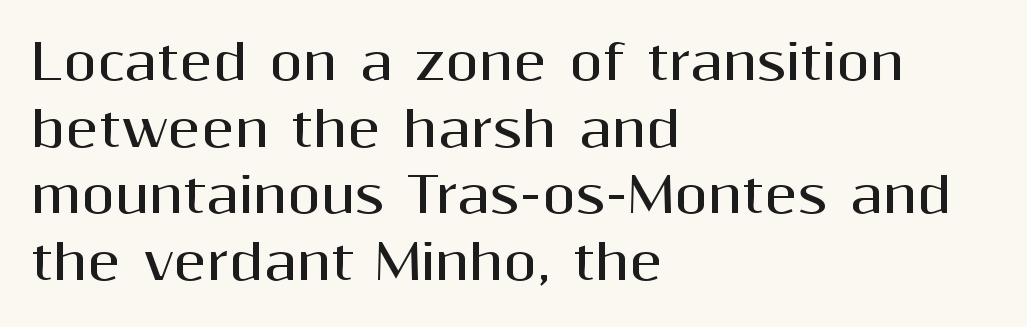
You'd pick this weight for a headline — it's a proper bold. The paragraph shown leans on its left margin. If you drew a line through each stem, it would be perfectly vertical. Check where the strokes stop: nothing finishes them off — pure sans.
